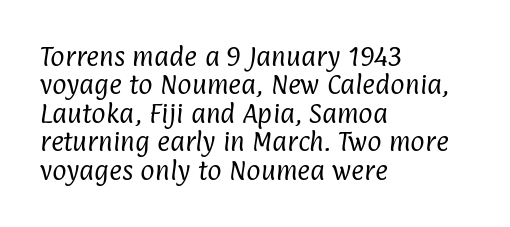
Q: Is the text bold? A: No.
Q: Is the text underlined? A: No.
Q: How is the paragraph aligned? A: Left-aligned.
Q: Is the spacing between letters normal or unusually wide? A: Normal.
Q: Is the spacing between lines tight, normal or loose? A: Normal.
